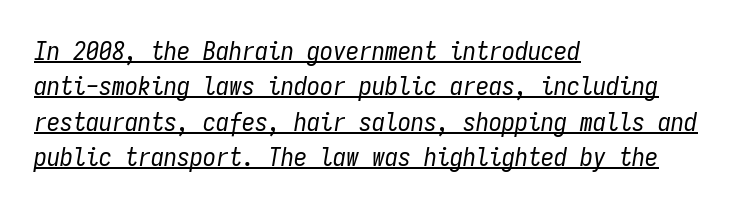
The image shows 26 px text type, italic (leaning right); set left-aligned, normal line spacing (1.36x), normal letter spacing, underlined.
